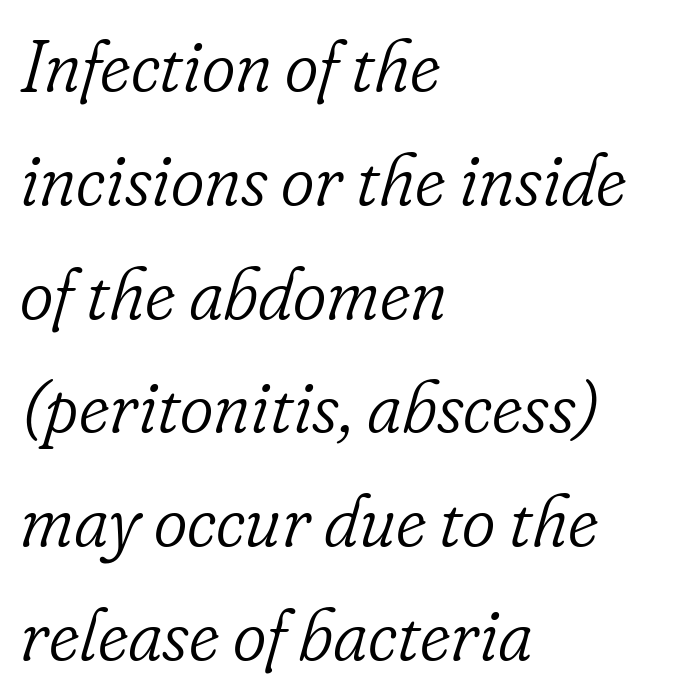
Q: Is the text bold? A: No.
Q: Is the text italic (slanted)? A: Yes, it leans right by about 16 degrees.
Q: Is the typeface a serif or a sans-serif typeface? A: Serif.
Q: Is the text underlined? A: No.
Q: How is the paragraph aligned? A: Left-aligned.
Q: Is the spacing between letters normal or unusually wide? A: Normal.
Q: Is the spacing between lines tight, normal or loose? A: Normal.
Q: Width (condensed, normal, or wide)? A: Normal.
Q: Stroke contrast? A: Low.
Q: x-height? A: Small.
Q: Monospaced? A: No.
